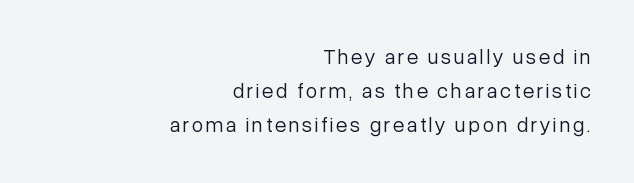
The image shows 21 px text type, upright; set right-aligned, normal line spacing (1.61x), not underlined.
